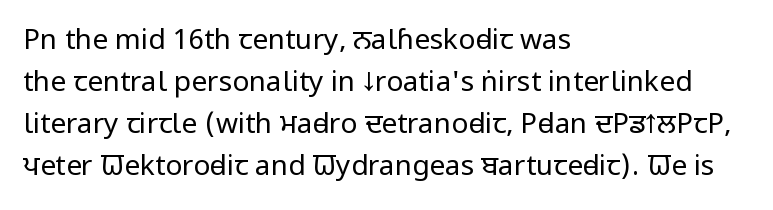
One-word summary of the alignment: left. This block has exactly the height ordinary leading produces. Descenders are the only things crossing below the line. Designer's note — italics off, roman on. Spacing verdict: proportional, widths tailored to each character.
